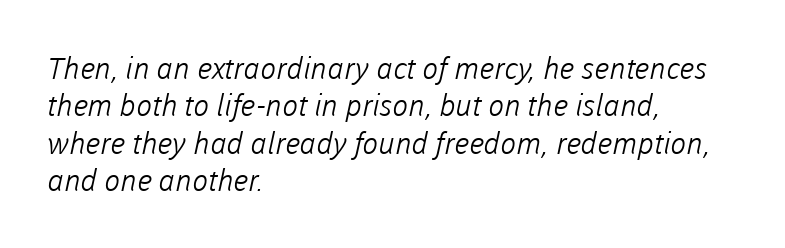
Each word holds together tightly as a unit, with standard inter-letter gaps. Where is the straight margin? On the left. Each new line begins a customary step beneath the previous one. The strokes are not fattened; the text isn't bold. The type family on display is of the sans-serif kind. The space directly below the letters is spotless.
